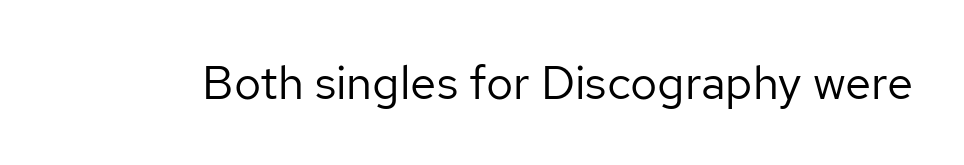
{"serif": "no", "italic": "no", "bold": "no", "weight": "regular", "width": "normal", "stroke_contrast": "low", "x_height": "medium", "monospaced": "no", "underline": "no", "letter_spacing": "normal", "letter_spacing_em": 0.0, "glyph_px": 47}
